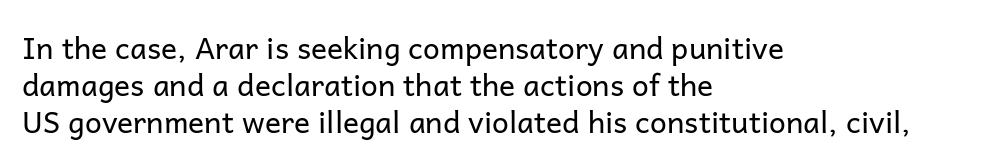
Descender tails drop into unmarked territory. The rendering shows plain stroke endings on the letterforms — a sans-serif design. Weight class: somewhere from thin through regular. No italicization has been applied; the sample stays upright.
